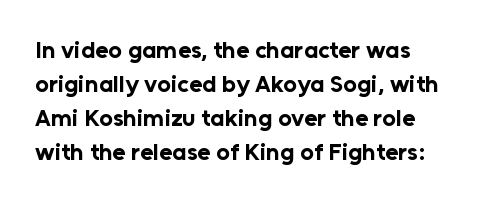
{"italic": "no", "bold": "yes", "underline": "no", "align": "left", "line_spacing": "normal", "line_spacing_ratio": 1.41, "letter_spacing": "normal", "letter_spacing_em": 0.0, "glyph_px": 24}
